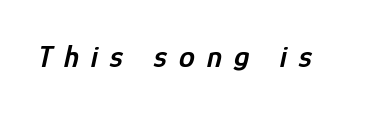
The image shows 32 px semibold, condensed type, italic (leaning right); set unusually wide letter spacing (+0.37 em), not underlined; low stroke contrast and a medium x-height.
